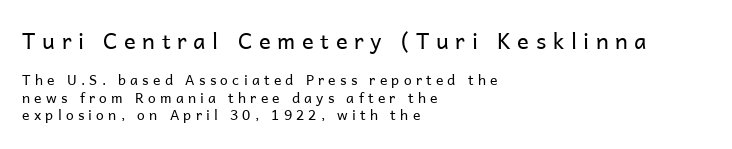
Left-aligned paragraph, ragged on the right. The leading is moderate, giving the passage an even texture. Visually, the top section dominates because its glyphs are scaled up. The strip under each line holds only bare page.
